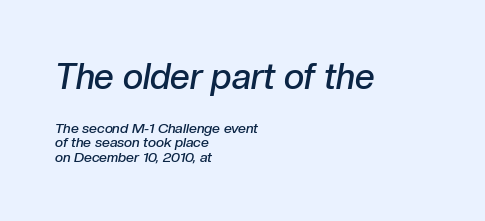
Q: Is the text bold? A: Semi-bold.
Q: Is the text italic (slanted)? A: Yes, it leans right by about 10 degrees.
Q: Is the text underlined? A: No.
Q: How is the paragraph aligned? A: Left-aligned.
Q: Is the spacing between letters normal or unusually wide? A: Normal.
Q: Is the spacing between lines tight, normal or loose? A: Tight.
Q: Which block of text is set in a larger size, the first (top) or the second (bottom)? A: The first (top) one.
Q: Width (condensed, normal, or wide)? A: Normal.
Q: Stroke contrast? A: Low.
Q: x-height? A: Medium.
Q: Monospaced? A: No.
